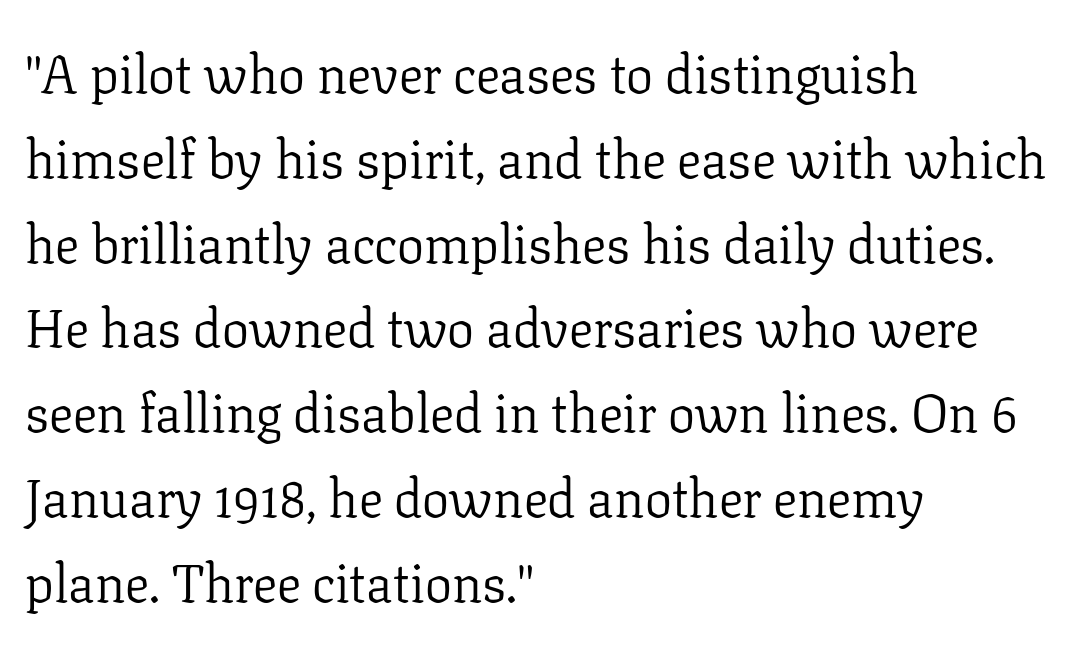
The image shows 54 px light serif type, upright; set left-aligned, normal line spacing (1.57x), normal letter spacing, not underlined; low stroke contrast and a medium x-height.
